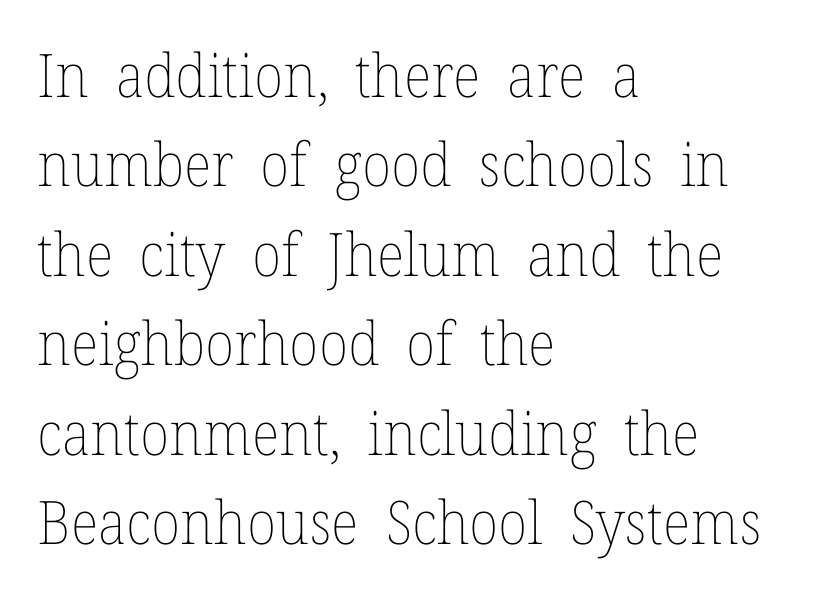
These lines were composed using upright roman letters. A typesetter would call this proportional, since set widths differ per character. The space beneath each line is pristine and unruled. Each stroke keeps to a modest, everyday thickness or less.
